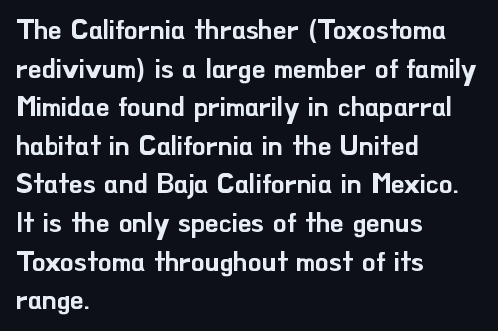
Tracking value appears to be zero — textbook default spacing. The font's upright variant was chosen for this text. Alignment: flush left. Rows of type keep a routine distance in the vertical direction. This rendering features lettering with no underline.
